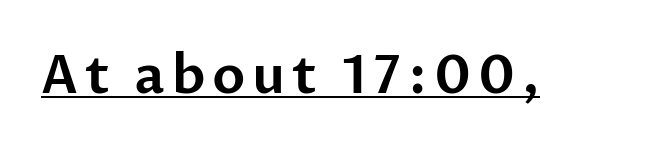
Q: Is the text italic (slanted)? A: No, it is upright.
Q: Is the typeface a serif or a sans-serif typeface? A: Sans-serif.
Q: Is the text underlined? A: Yes.
Q: Width (condensed, normal, or wide)? A: Normal.
Q: Stroke contrast? A: Low.
Q: x-height? A: Medium.
Q: Monospaced? A: No.
